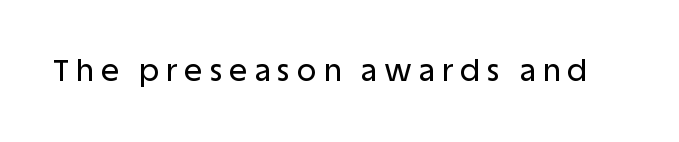
Q: Is the text italic (slanted)? A: No, it is upright.
Q: Is the typeface a serif or a sans-serif typeface? A: Sans-serif.
Q: Is the text underlined? A: No.
Q: Is the spacing between letters normal or unusually wide? A: Unusually wide.
Q: Width (condensed, normal, or wide)? A: Normal.
Q: Stroke contrast? A: Low.
Q: x-height? A: Large.
Q: Monospaced? A: No.
